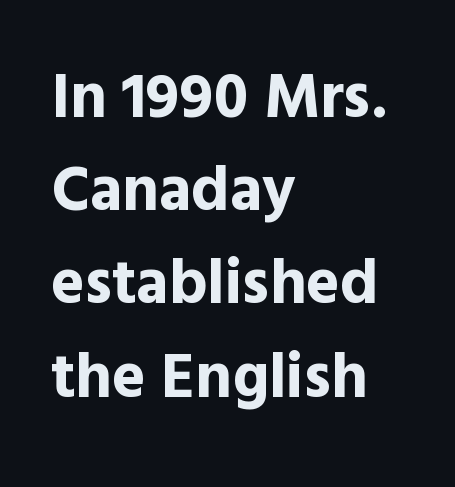
A bare baseline throughout the passage. The face used here is proportionally spaced, like ordinary book or web type. Pretty heavy lettering here — definitely bold. Normally led — the rows are evenly, conventionally spaced. This is roman type, the default non-slanted kind. Words appear dense and cohesive because spacing is normal.
